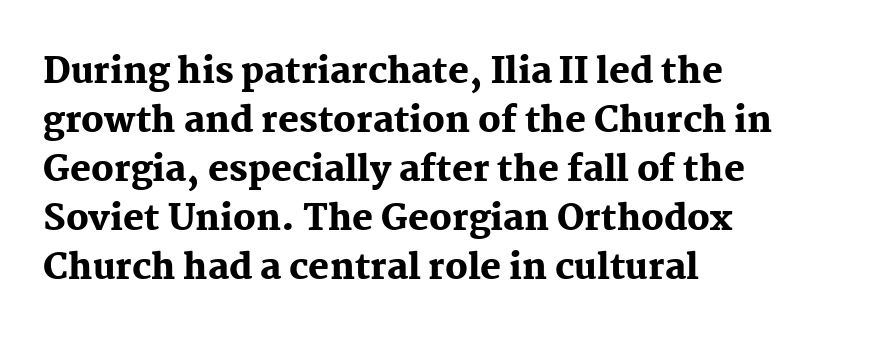
Serifs: yes, visible at the terminals of the letterforms. The characters look thick and weighty, a clear bold. Nobody drew a line under any word here. Spacing verdict: proportional, widths tailored to each character. The typesetter chose a ragged-right arrangement here. No italicization has been applied; the sample stays upright.
